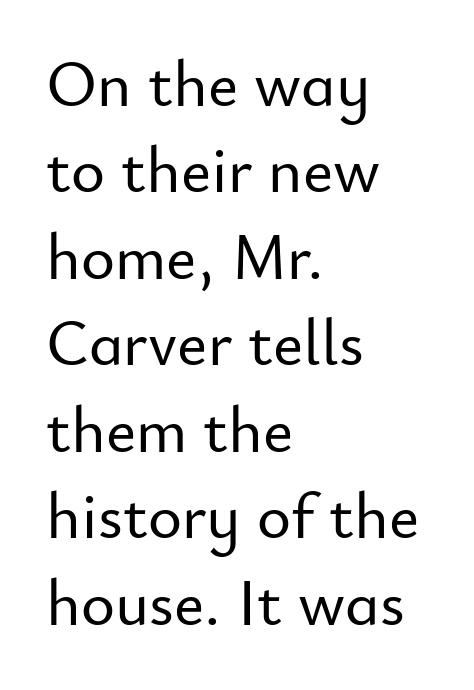
Q: Is the text italic (slanted)? A: No, it is upright.
Q: Is the typeface a serif or a sans-serif typeface? A: Sans-serif.
Q: Is the text underlined? A: No.
Q: How is the paragraph aligned? A: Left-aligned.
Q: Is the spacing between letters normal or unusually wide? A: Normal.
Q: Is the spacing between lines tight, normal or loose? A: Normal.
Q: Width (condensed, normal, or wide)? A: Normal.
Q: Stroke contrast? A: Low.
Q: x-height? A: Small.
Q: Monospaced? A: No.
